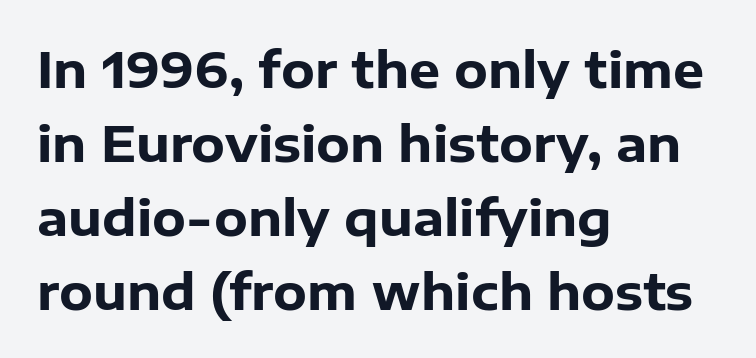
The ragged edge is on the right, which tells us the setting is flush left. A full-strength bold gives these letters their thick strokes. How are the letters spaced? Ordinarily, with no added tracking. Type style note: lacks serifs. The letters stand upright; this is a roman face.
